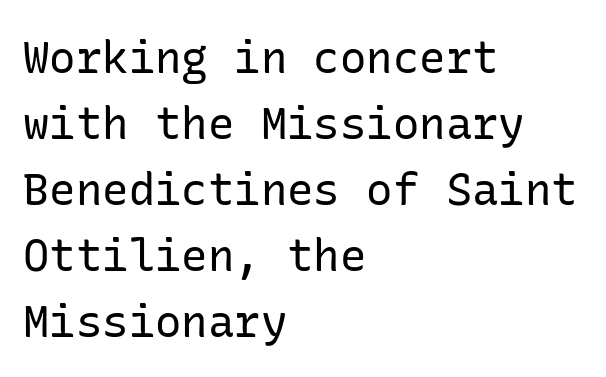
Type without underlining. Layout note: lines flush left. Posture: straight, roman, zero tilt. Default kerning and tracking; the words read as compact shapes.
